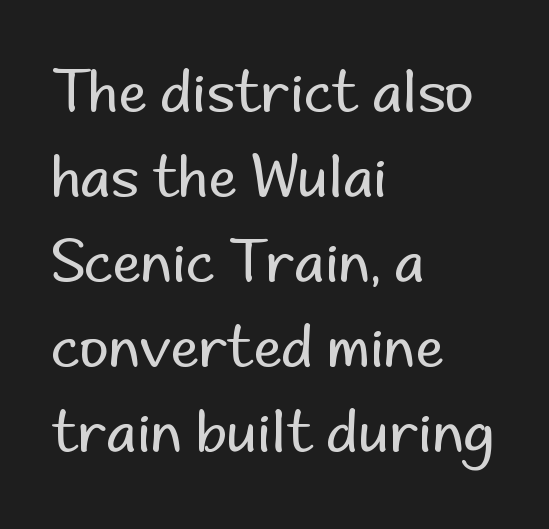
Observe the absence of serifs on each vertical stroke in this sample. The letterforms sit shoulder to shoulder at normal distance. A clean baseline with only descenders dipping below it. The lettering holds an erect, upright posture throughout. This rendering uses left alignment, leaving the right contour irregular. The letters advance in unequal steps, a hallmark of proportional type.
